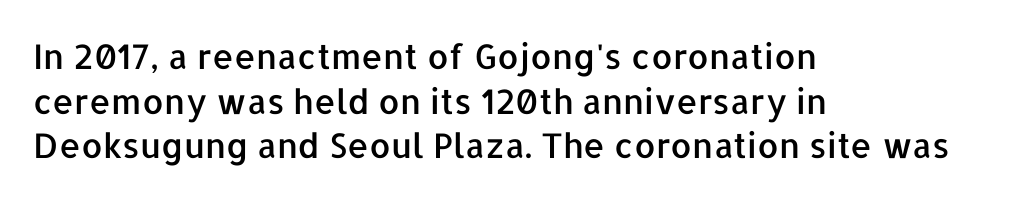
{"serif": "no", "italic": "no", "width": "normal", "stroke_contrast": "low", "x_height": "medium", "monospaced": "no", "underline": "no", "align": "left", "line_spacing": "normal", "line_spacing_ratio": 1.31, "letter_spacing": "normal", "letter_spacing_em": 0.0, "glyph_px": 34}
